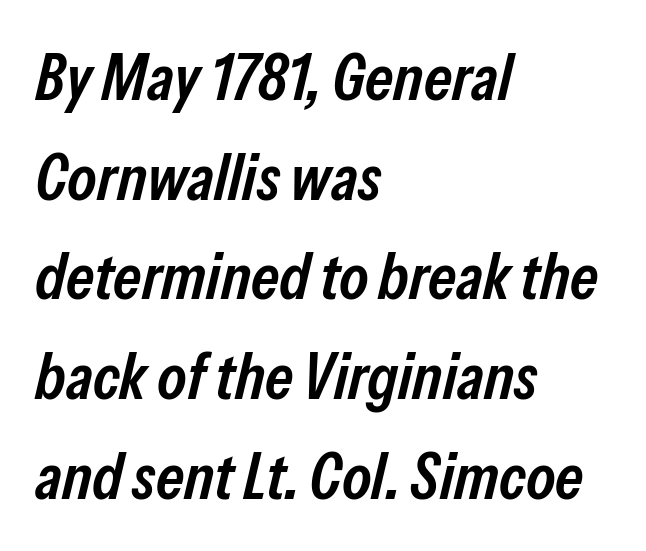
Style check: oblique. In CSS terms this would be text-align: left. The words here are not underlined. Leading matches the norm, producing a regular column.
